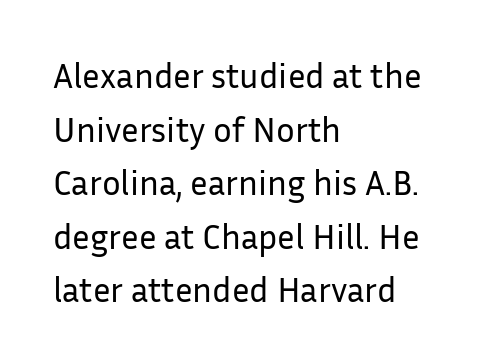
The image shows 35 px regular-weight sans-serif type, upright; set left-aligned, normal line spacing (1.53x), normal letter spacing, not underlined; low stroke contrast and a medium x-height.
